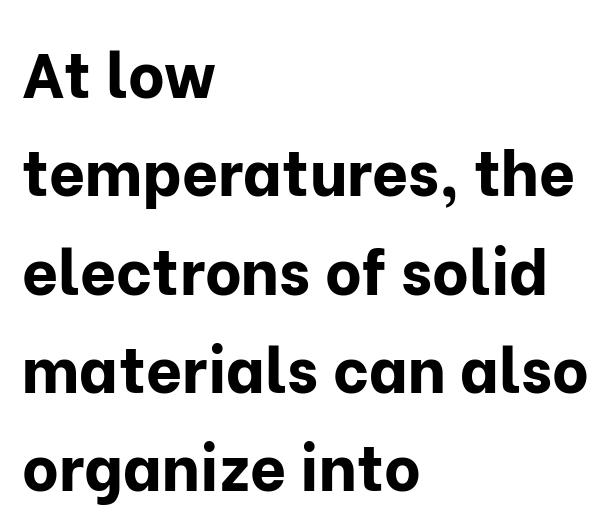
Q: Is the text bold? A: Yes.
Q: Is the text italic (slanted)? A: No, it is upright.
Q: Is the typeface a serif or a sans-serif typeface? A: Sans-serif.
Q: Is the text underlined? A: No.
Q: How is the paragraph aligned? A: Left-aligned.
Q: Is the spacing between letters normal or unusually wide? A: Normal.
Q: Is the spacing between lines tight, normal or loose? A: Normal.
Q: Width (condensed, normal, or wide)? A: Normal.
Q: Stroke contrast? A: Low.
Q: x-height? A: Medium.
Q: Monospaced? A: No.
